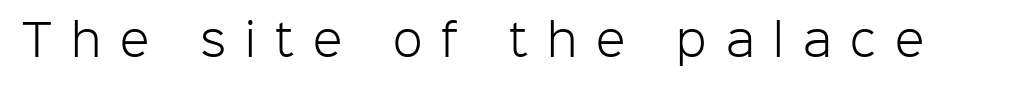
Q: Is the text bold? A: No.
Q: Is the text italic (slanted)? A: No, it is upright.
Q: Is the typeface a serif or a sans-serif typeface? A: Sans-serif.
Q: Is the text underlined? A: No.
Q: Is the spacing between letters normal or unusually wide? A: Unusually wide.
Q: Width (condensed, normal, or wide)? A: Normal.
Q: Stroke contrast? A: Low.
Q: x-height? A: Medium.
Q: Monospaced? A: No.
